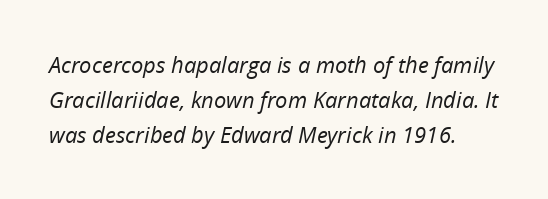
Q: Is the text bold? A: No.
Q: Is the text italic (slanted)? A: Yes, it leans right by about 12 degrees.
Q: Is the text underlined? A: No.
Q: Is the spacing between letters normal or unusually wide? A: Normal.
Q: Is the spacing between lines tight, normal or loose? A: Normal.
